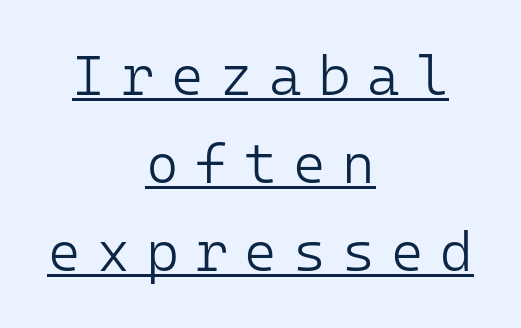
Q: Is the text bold? A: No.
Q: Is the text italic (slanted)? A: No, it is upright.
Q: Is the typeface a serif or a sans-serif typeface? A: Sans-serif.
Q: Is the text underlined? A: Yes.
Q: How is the paragraph aligned? A: Centered.
Q: Is the spacing between letters normal or unusually wide? A: Unusually wide.
Q: Is the spacing between lines tight, normal or loose? A: Normal.
Q: Width (condensed, normal, or wide)? A: Normal.
Q: Stroke contrast? A: Low.
Q: x-height? A: Medium.
Q: Monospaced? A: Yes.
